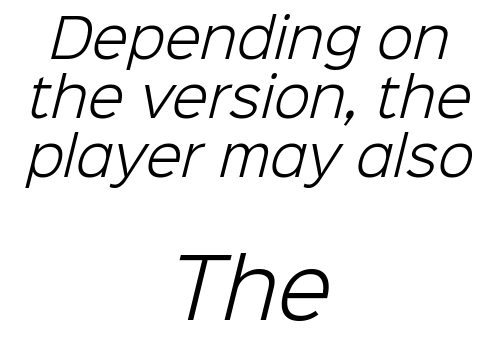
The face looks like a standard text weight, possibly lighter. Looks like regular typesetting: each glyph gets only the width it needs. The second block has been scaled up relative to the first. Typographically, this falls in the sans-serif category.
